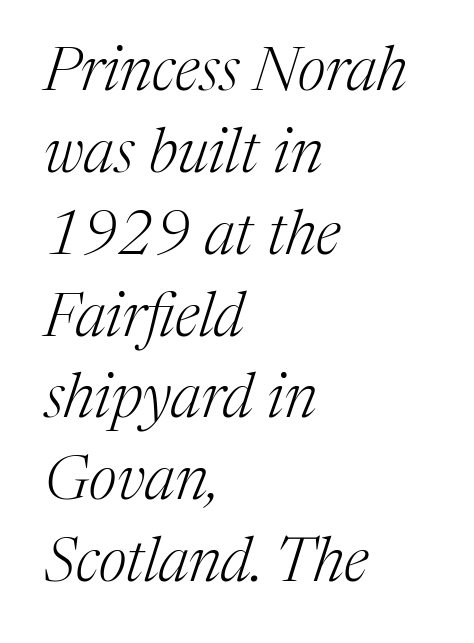
Q: Is the text bold? A: No.
Q: Is the text italic (slanted)? A: Yes, it leans right by about 17 degrees.
Q: Is the typeface a serif or a sans-serif typeface? A: Serif.
Q: Is the text underlined? A: No.
Q: How is the paragraph aligned? A: Left-aligned.
Q: Is the spacing between letters normal or unusually wide? A: Normal.
Q: Is the spacing between lines tight, normal or loose? A: Normal.
Q: Width (condensed, normal, or wide)? A: Normal.
Q: Stroke contrast? A: Medium.
Q: x-height? A: Medium.
Q: Monospaced? A: No.
